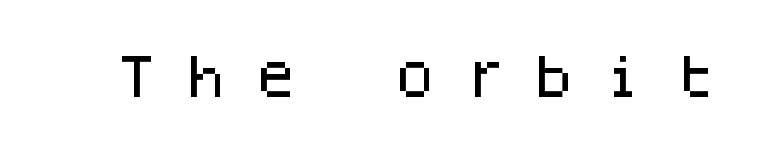
Q: Is the text italic (slanted)? A: No, it is upright.
Q: Is the typeface a serif or a sans-serif typeface? A: Sans-serif.
Q: Is the text underlined? A: No.
Q: Is the spacing between letters normal or unusually wide? A: Unusually wide.
Q: Width (condensed, normal, or wide)? A: Normal.
Q: Stroke contrast? A: Low.
Q: x-height? A: Large.
Q: Monospaced? A: Yes.
